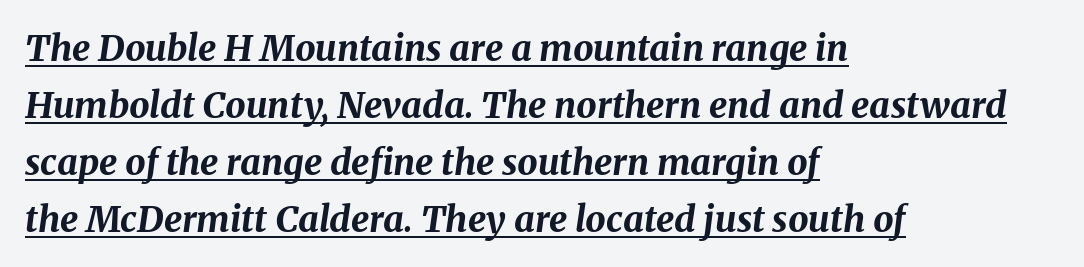
{"italic": "yes", "lean": "right", "slant_degrees": 8, "bold": "yes", "weight": "bold", "width": "normal", "stroke_contrast": "medium", "x_height": "medium", "monospaced": "no", "underline": "yes", "align": "left", "line_spacing": "normal", "line_spacing_ratio": 1.58, "letter_spacing": "normal", "letter_spacing_em": 0.0, "glyph_px": 36}
